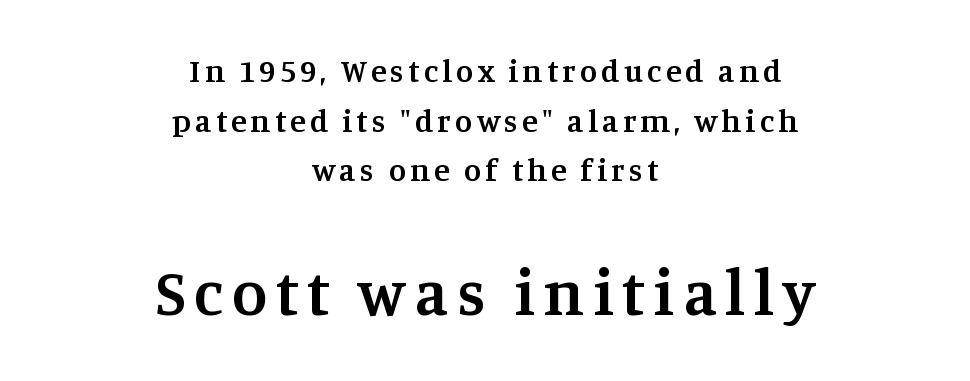
{"serif": "yes", "italic": "no", "bold": "semi", "weight": "semibold", "width": "normal", "stroke_contrast": "medium", "x_height": "large", "monospaced": "no", "underline": "no", "align": "center", "line_spacing": "normal", "line_spacing_ratio": 1.55, "larger_block": "second", "size_ratio": 2.03, "glyph_px": 65}
